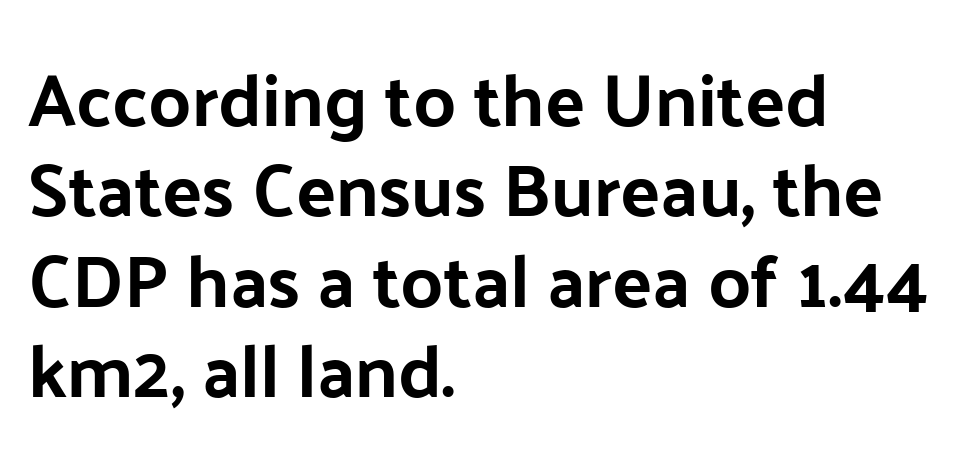
{"serif": "no", "italic": "no", "width": "normal", "stroke_contrast": "low", "x_height": "medium", "monospaced": "no", "underline": "no", "align": "left", "line_spacing_ratio": 1.22, "letter_spacing": "normal", "letter_spacing_em": 0.0, "glyph_px": 74}
